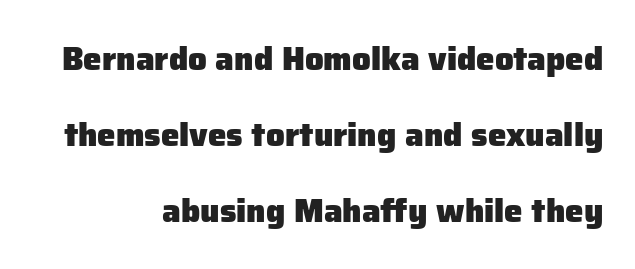
The strokes are fattened all the way to bold. Nothing unusual about the tracking: characters are spaced as the font intends. Quick note: interline space is abundant. Letters rest on an invisible, unmarked baseline. In terms of letterform style, serifs are entirely absent. These lines were composed using upright roman letters.
